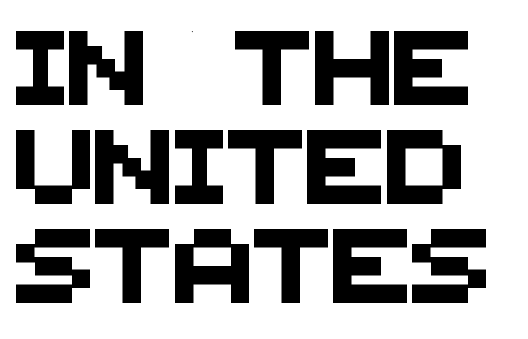
The image shows 74 px sans-serif type; set normal line spacing (1.34x), normal letter spacing, not underlined; medium stroke contrast and a large x-height.
